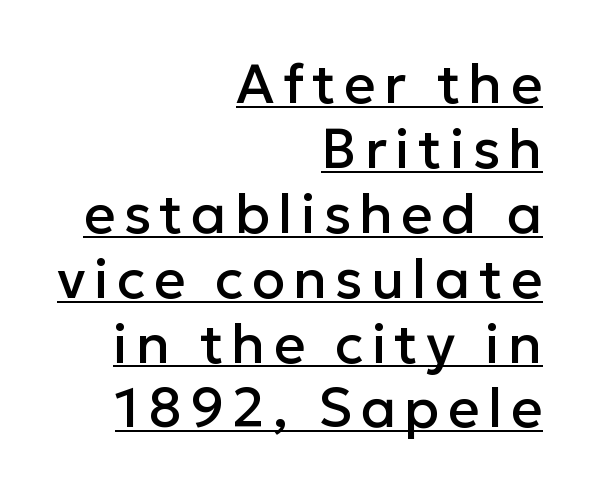
{"serif": "no", "italic": "no", "width": "normal", "stroke_contrast": "low", "x_height": "medium", "monospaced": "no", "underline": "yes", "align": "right", "line_spacing_ratio": 1.18, "glyph_px": 55}
